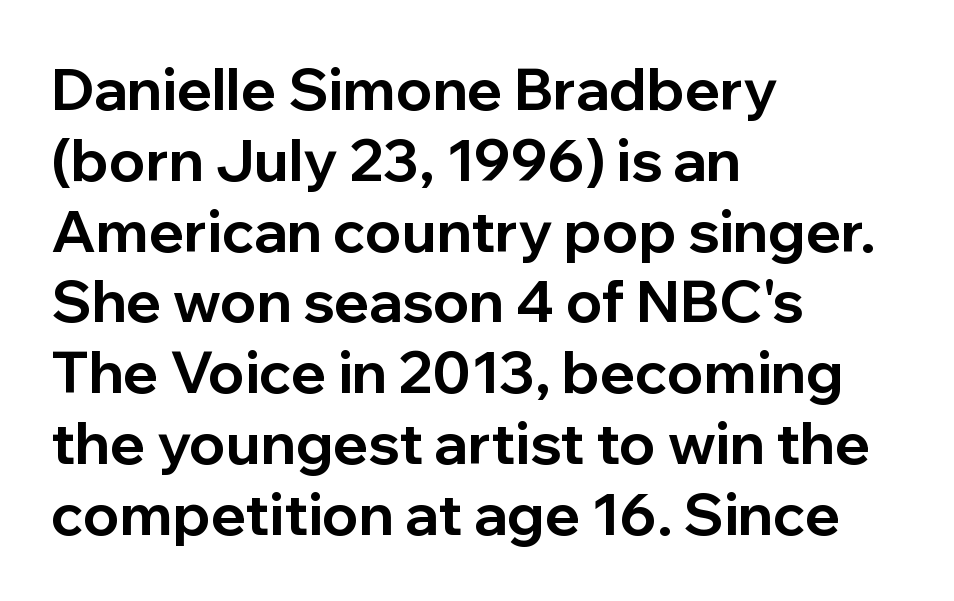
The area under the type is left untouched. In CSS terms this would be text-align: left. Its strokes are broad and dark, the hallmark of bold type. Short note: letters normally spaced. Serif or sans? Sans — the stroke terminals are bare. Character widths vary here, with narrow letters taking less room than wide ones.
